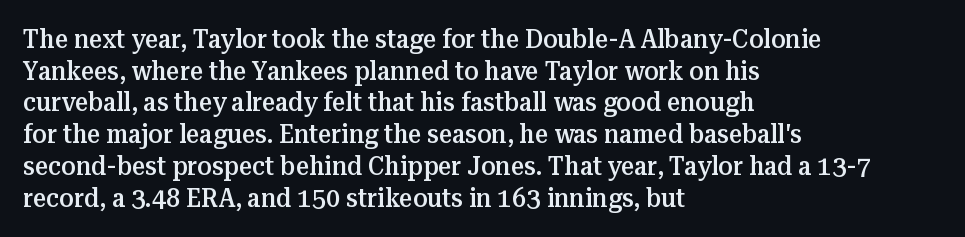
The image shows 26 px text type, upright; set left-aligned, line spacing 1.22x, normal letter spacing, not underlined.
